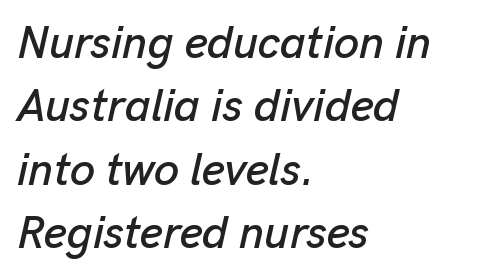
The image shows 45 px text type, italic (leaning right); set left-aligned, normal line spacing (1.41x), normal letter spacing, not underlined; low stroke contrast and a medium x-height.
